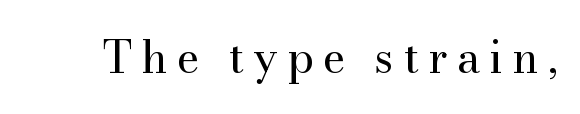
Vertical stems look standard width or narrower in stroke. You could only call the tracking loose — the letters float apart. The passage shown is typed in a proportional face where columns would drift. The designer went with a serif here, giving each stem small feet.
